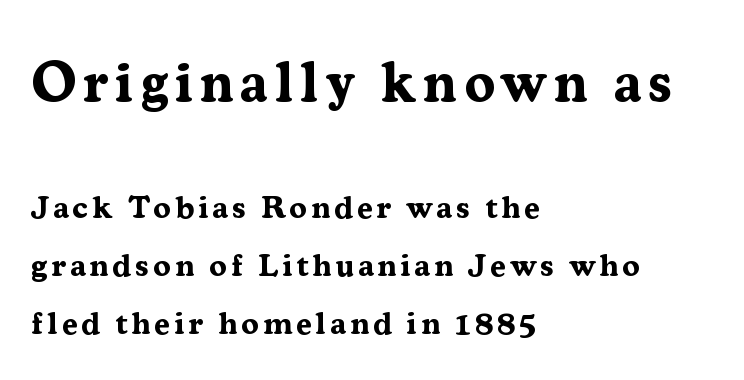
Visually the block forms a straight wall on the left and a jagged coastline on the right. Check the space under the baseline: it is left empty. The font family rendered here belongs to the serif group. Between these two stacked blocks, the higher one wins on size.
